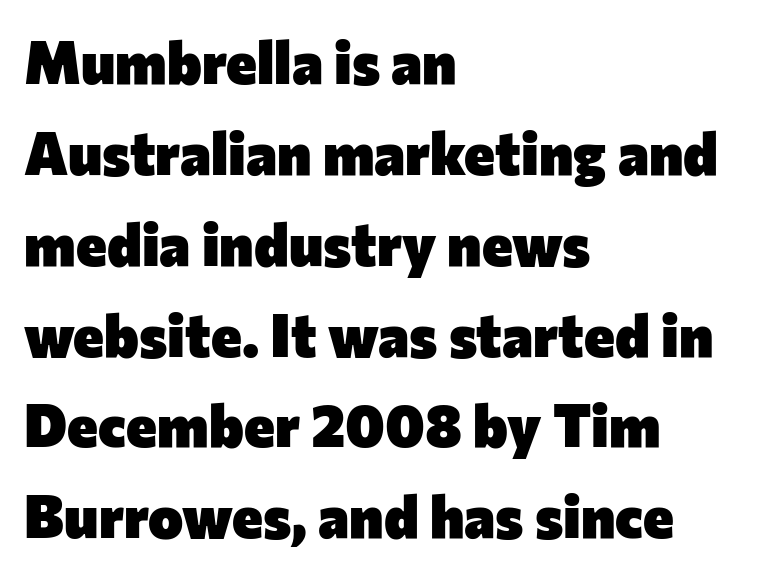
Q: Is the text bold? A: Yes.
Q: Is the text italic (slanted)? A: No, it is upright.
Q: Is the typeface a serif or a sans-serif typeface? A: Sans-serif.
Q: Is the text underlined? A: No.
Q: How is the paragraph aligned? A: Left-aligned.
Q: Is the spacing between letters normal or unusually wide? A: Normal.
Q: Is the spacing between lines tight, normal or loose? A: Normal.
Q: Width (condensed, normal, or wide)? A: Normal.
Q: Stroke contrast? A: Low.
Q: x-height? A: Medium.
Q: Monospaced? A: No.
